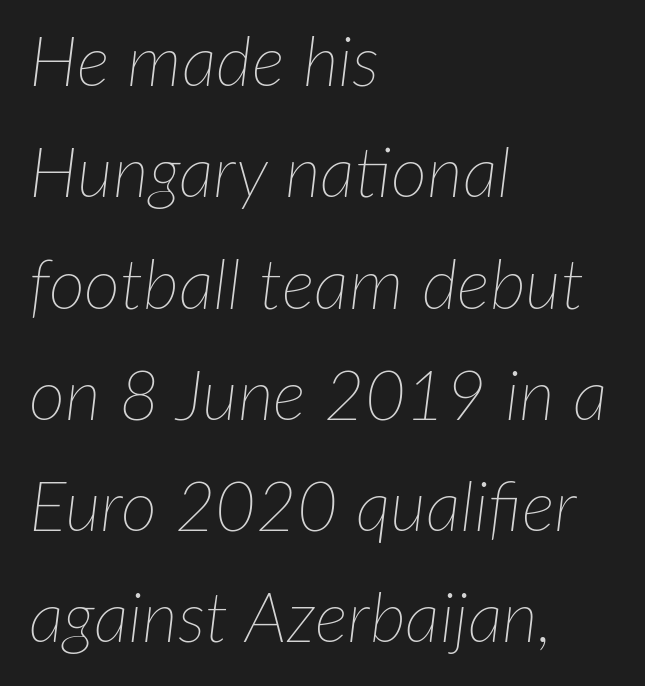
Q: Is the text bold? A: No.
Q: Is the text italic (slanted)? A: Yes, it leans right by about 7 degrees.
Q: Is the text underlined? A: No.
Q: How is the paragraph aligned? A: Left-aligned.
Q: Is the spacing between letters normal or unusually wide? A: Normal.
Q: Is the spacing between lines tight, normal or loose? A: Normal.
Q: Width (condensed, normal, or wide)? A: Normal.
Q: Stroke contrast? A: Low.
Q: x-height? A: Medium.
Q: Monospaced? A: No.
